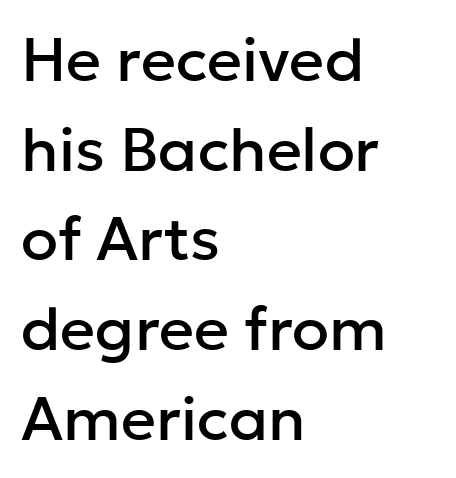
{"serif": "no", "italic": "no", "width": "normal", "stroke_contrast": "low", "x_height": "medium", "monospaced": "no", "underline": "no", "align": "left", "line_spacing": "normal", "line_spacing_ratio": 1.47, "letter_spacing": "normal", "letter_spacing_em": 0.0, "glyph_px": 61}
